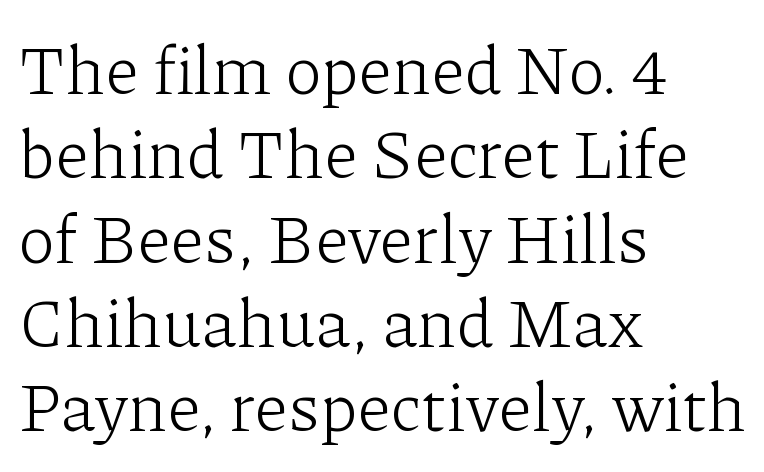
Q: Is the text bold? A: No.
Q: Is the text italic (slanted)? A: No, it is upright.
Q: Is the typeface a serif or a sans-serif typeface? A: Serif.
Q: Is the text underlined? A: No.
Q: How is the paragraph aligned? A: Left-aligned.
Q: Is the spacing between letters normal or unusually wide? A: Normal.
Q: Width (condensed, normal, or wide)? A: Normal.
Q: Stroke contrast? A: Low.
Q: x-height? A: Medium.
Q: Monospaced? A: No.
